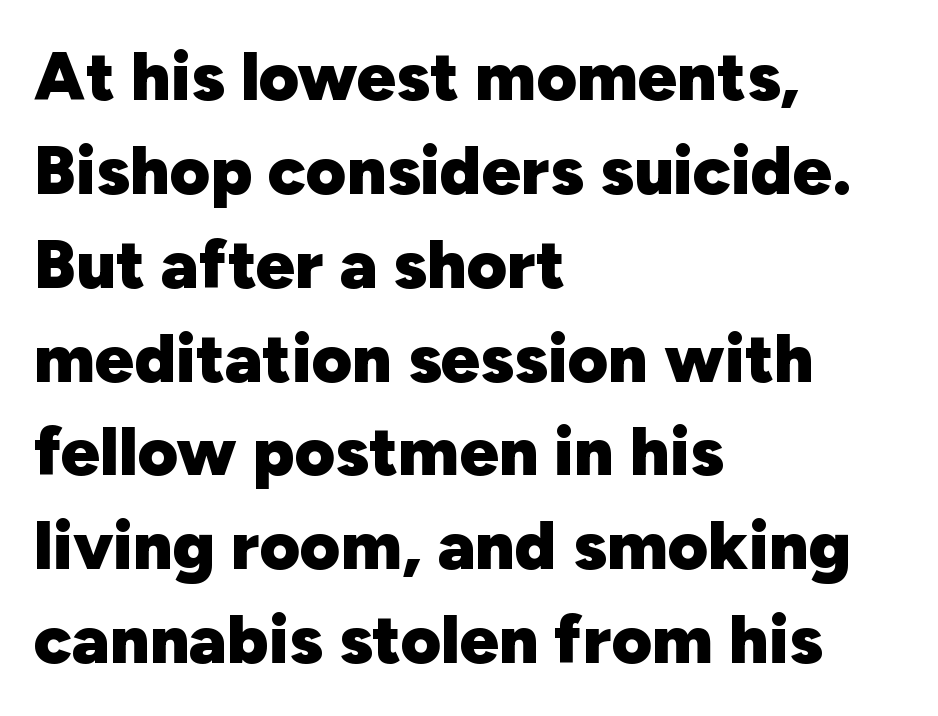
Q: Is the text bold? A: Yes.
Q: Is the text italic (slanted)? A: No, it is upright.
Q: Is the typeface a serif or a sans-serif typeface? A: Sans-serif.
Q: Is the text underlined? A: No.
Q: How is the paragraph aligned? A: Left-aligned.
Q: Is the spacing between letters normal or unusually wide? A: Normal.
Q: Is the spacing between lines tight, normal or loose? A: Normal.
Q: Width (condensed, normal, or wide)? A: Normal.
Q: Stroke contrast? A: Low.
Q: x-height? A: Medium.
Q: Monospaced? A: No.
